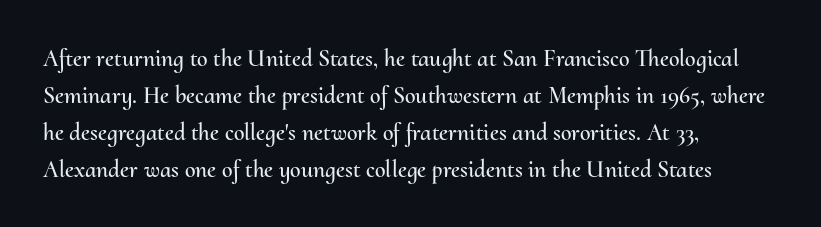
The image shows 24 px text type, upright; set left-aligned, normal line spacing (1.54x), normal letter spacing, not underlined.
